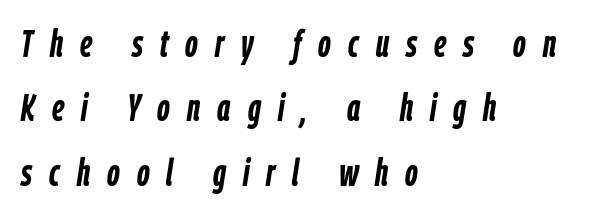
{"italic": "yes", "lean": "right", "slant_degrees": 9, "bold": "yes", "weight": "semibold", "width": "condensed", "stroke_contrast": "low", "x_height": "medium", "monospaced": "no", "underline": "no", "align": "left", "line_spacing_ratio": 1.74, "letter_spacing": "wide", "letter_spacing_em": 0.46, "glyph_px": 37}
